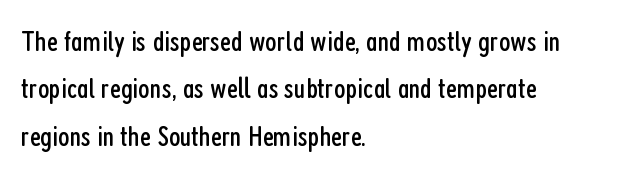
The weight would be labelled regular, book, light, or lighter still. The letters advance in unequal steps, a hallmark of proportional type. Notice how the passage keeps a crisp vertical edge on the left only. Normally led — the rows are evenly, conventionally spaced.
